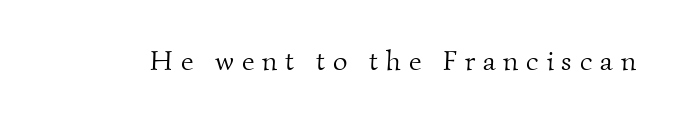
{"serif": "yes", "bold": "no", "weight": "light", "width": "normal", "stroke_contrast": "medium", "x_height": "small", "monospaced": "no", "underline": "no", "letter_spacing": "wide", "letter_spacing_em": 0.28, "glyph_px": 28}
